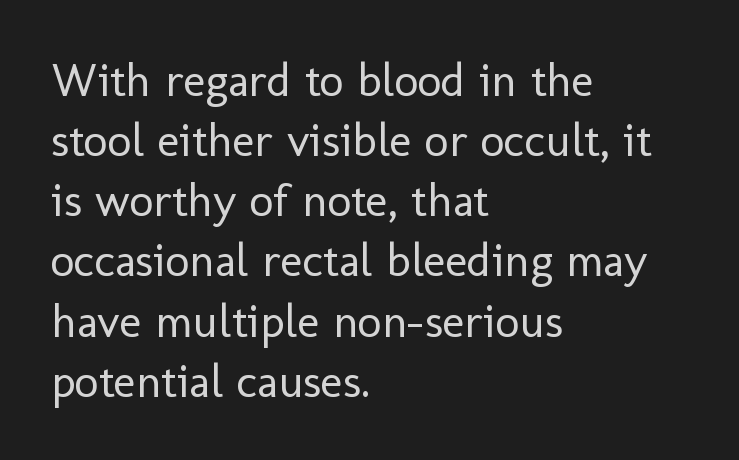
Teacher's note: observe the even left margin — that is flush-left alignment. The letters advance in unequal steps, a hallmark of proportional type. The font's upright variant was chosen for this text. Unlike a traditional serif, this face leaves its strokes unadorned. Does the leading feel generous? No, just average.
